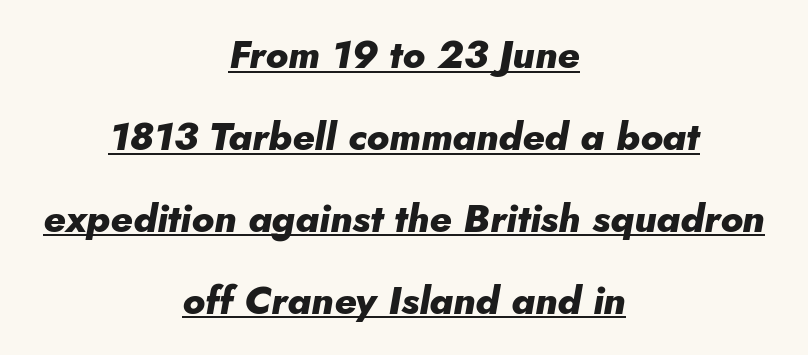
The image shows 39 px heavy type, italic (leaning right); set centered, loose line spacing (2.1x), normal letter spacing, underlined; low stroke contrast and a small x-height.
